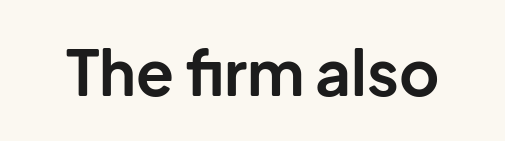
Q: Is the text bold? A: Yes.
Q: Is the text italic (slanted)? A: No, it is upright.
Q: Is the typeface a serif or a sans-serif typeface? A: Sans-serif.
Q: Is the text underlined? A: No.
Q: Is the spacing between letters normal or unusually wide? A: Normal.
Q: Width (condensed, normal, or wide)? A: Normal.
Q: Stroke contrast? A: Low.
Q: x-height? A: Medium.
Q: Monospaced? A: No.
